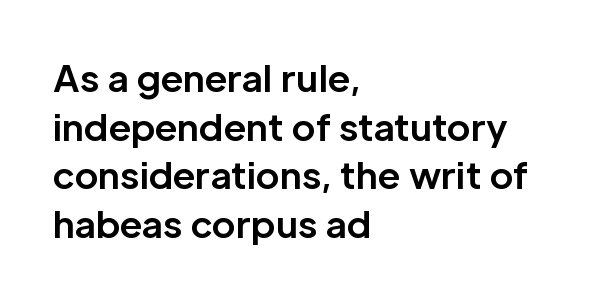
Q: Is the text bold? A: Yes.
Q: Is the text italic (slanted)? A: No, it is upright.
Q: Is the typeface a serif or a sans-serif typeface? A: Sans-serif.
Q: Is the text underlined? A: No.
Q: How is the paragraph aligned? A: Left-aligned.
Q: Is the spacing between letters normal or unusually wide? A: Normal.
Q: Is the spacing between lines tight, normal or loose? A: Normal.
Q: Width (condensed, normal, or wide)? A: Normal.
Q: Stroke contrast? A: Low.
Q: x-height? A: Medium.
Q: Monospaced? A: No.
